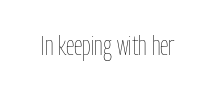
{"italic": "no", "bold": "no", "underline": "no", "letter_spacing": "normal", "letter_spacing_em": 0.0, "glyph_px": 27}
